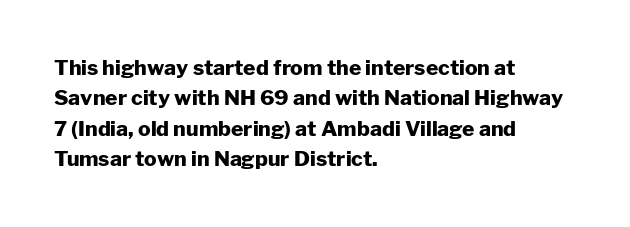
The image shows 21 px bold type, upright; set left-aligned, normal line spacing (1.45x), normal letter spacing, not underlined.
